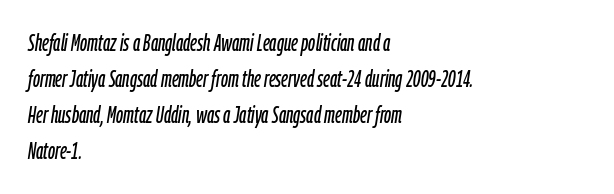
Q: Is the text italic (slanted)? A: Yes, it leans right by about 9 degrees.
Q: Is the text underlined? A: No.
Q: How is the paragraph aligned? A: Left-aligned.
Q: Is the spacing between letters normal or unusually wide? A: Normal.
Q: Is the spacing between lines tight, normal or loose? A: Normal.
